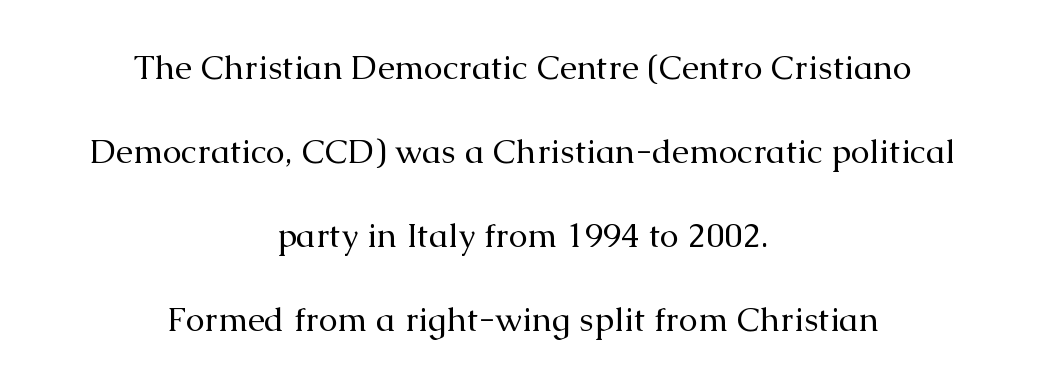
{"serif": "yes", "italic": "no", "bold": "no", "weight": "regular", "width": "normal", "stroke_contrast": "medium", "x_height": "medium", "monospaced": "no", "underline": "no", "align": "center", "line_spacing": "loose", "line_spacing_ratio": 2.47, "letter_spacing": "normal", "letter_spacing_em": 0.0, "glyph_px": 34}
